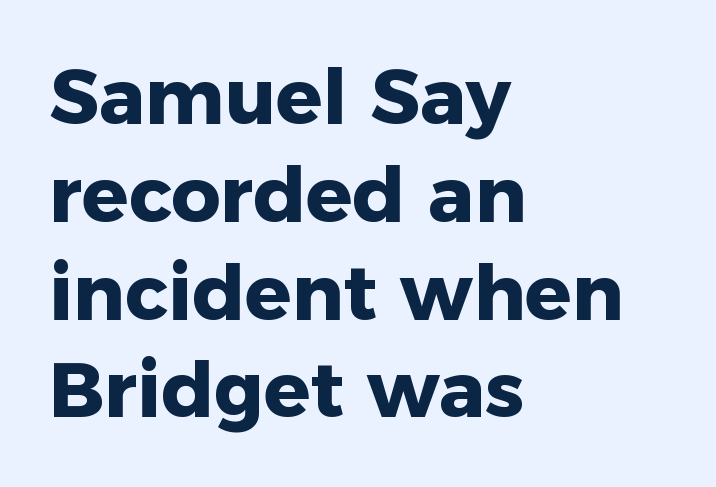
{"serif": "no", "italic": "no", "bold": "yes", "weight": "heavy", "width": "normal", "stroke_contrast": "low", "x_height": "medium", "monospaced": "no", "underline": "no", "align": "left", "line_spacing": "normal", "line_spacing_ratio": 1.27, "letter_spacing": "normal", "letter_spacing_em": 0.0, "glyph_px": 77}
